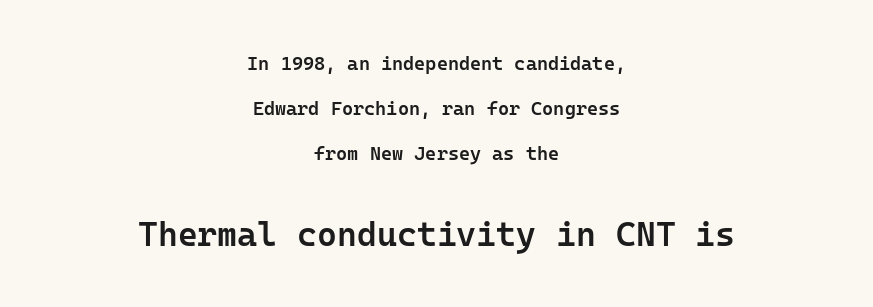
Q: Is the text bold? A: Semi-bold.
Q: Is the text italic (slanted)? A: No, it is upright.
Q: Is the typeface a serif or a sans-serif typeface? A: Sans-serif.
Q: Is the text underlined? A: No.
Q: How is the paragraph aligned? A: Centered.
Q: Is the spacing between letters normal or unusually wide? A: Normal.
Q: Is the spacing between lines tight, normal or loose? A: Loose.
Q: Which block of text is set in a larger size, the first (top) or the second (bottom)? A: The second (bottom) one.
Q: Width (condensed, normal, or wide)? A: Normal.
Q: Stroke contrast? A: Low.
Q: x-height? A: Medium.
Q: Monospaced? A: Yes.
